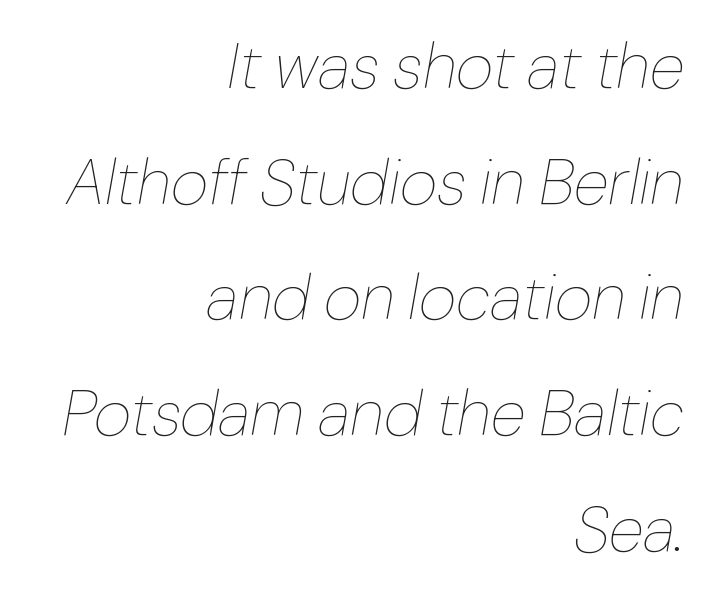
{"italic": "yes", "lean": "right", "slant_degrees": 10, "bold": "no", "weight": "thin", "width": "normal", "stroke_contrast": "low", "x_height": "medium", "monospaced": "no", "underline": "no", "align": "right", "line_spacing_ratio": 1.78, "letter_spacing": "normal", "letter_spacing_em": 0.0, "glyph_px": 65}
